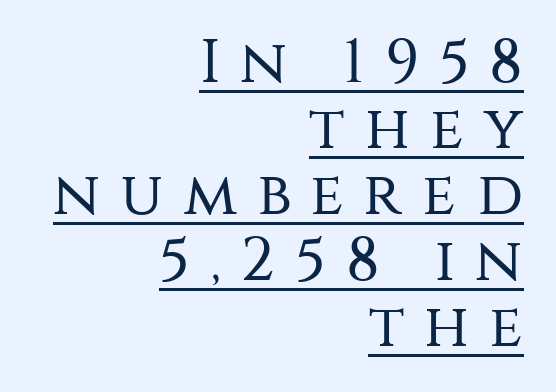
The image shows 61 px regular-weight sans-serif type, upright; set right-aligned, tight line spacing (1.08x), unusually wide letter spacing (+0.33 em), underlined; medium stroke contrast and a large x-height.
